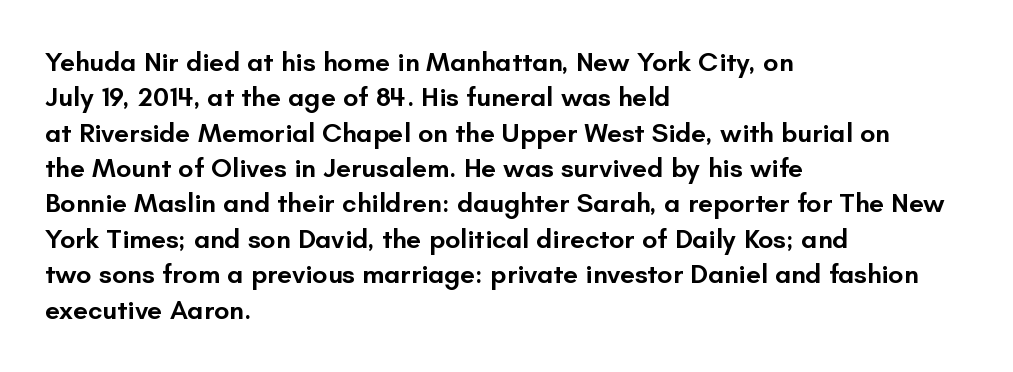
{"italic": "no", "bold": "semi", "underline": "no", "align": "left", "line_spacing": "normal", "line_spacing_ratio": 1.31, "letter_spacing": "normal", "letter_spacing_em": 0.0, "glyph_px": 27}
